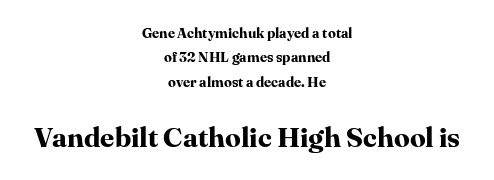
As a designer I'd log this as weight 700, bold. Style check: upright. The lines are quadded center. Unmarked baselines from the first word to the last. There is no visible air inserted between adjacent glyphs. Note the varied advance widths — an 'i' is clearly narrower than an 'm'.
